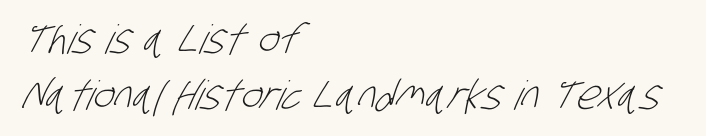
Varying glyph widths throughout — classic text-font behaviour. Regular leading. Letters rest on an invisible, unmarked baseline. The text was rendered using a sans face with plain stroke endings. Compared with a typical body face, this is equally light or lighter still. The text block is weighted toward the left margin, trailing off unevenly rightward.
